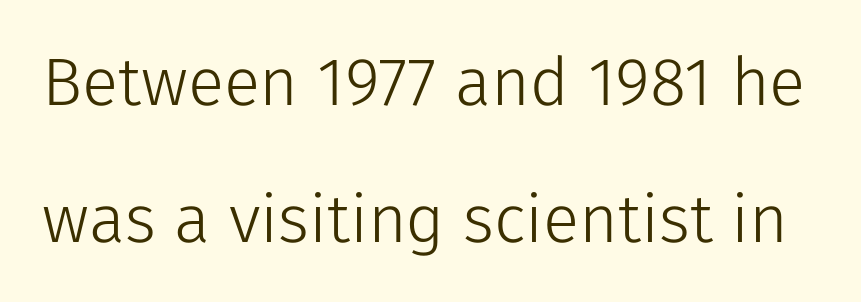
{"serif": "no", "italic": "no", "bold": "no", "weight": "light", "width": "normal", "stroke_contrast": "low", "x_height": "medium", "monospaced": "no", "underline": "no", "line_spacing": "loose", "line_spacing_ratio": 2.04, "letter_spacing": "normal", "letter_spacing_em": 0.0, "glyph_px": 67}
